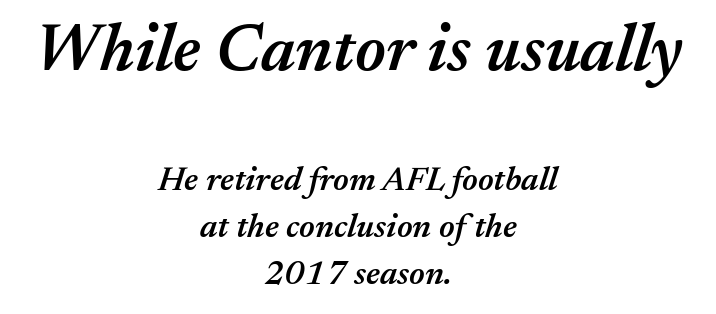
The image shows 67 px semibold type, italic (leaning right); set centered, normal line spacing (1.37x), normal letter spacing, not underlined; the first (top) block is 1.97x larger; medium stroke contrast and a medium x-height.
